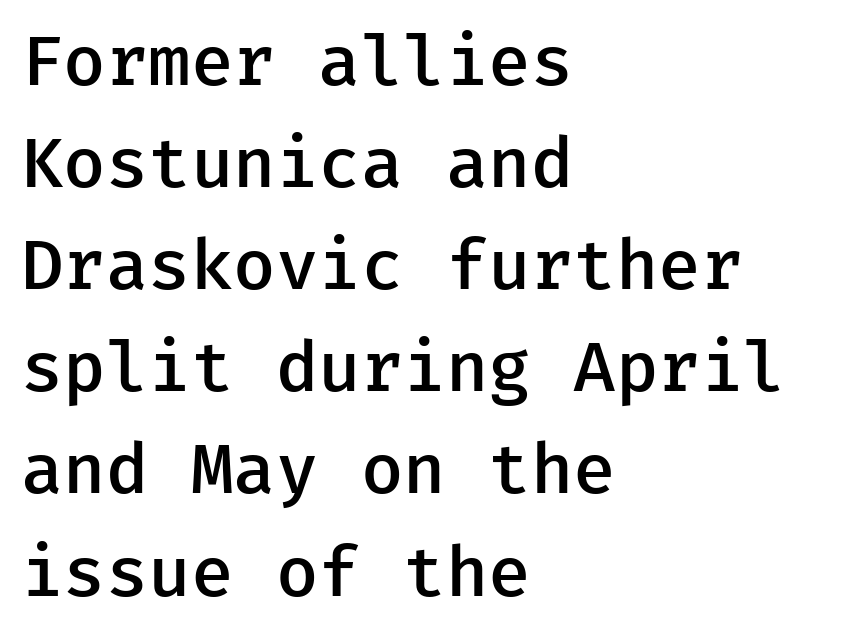
The image shows 69 px semibold sans-serif type, upright; set left-aligned, normal line spacing (1.48x), normal letter spacing, not underlined; low stroke contrast and a medium x-height.
